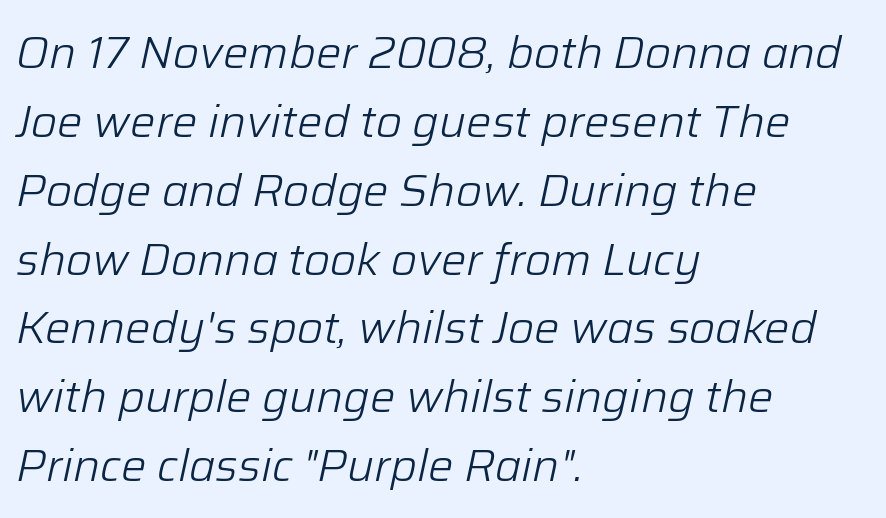
{"italic": "yes", "lean": "right", "slant_degrees": 12, "bold": "no", "weight": "light", "width": "normal", "stroke_contrast": "low", "x_height": "medium", "monospaced": "no", "underline": "no", "align": "left", "line_spacing": "normal", "line_spacing_ratio": 1.53, "letter_spacing": "normal", "letter_spacing_em": 0.0, "glyph_px": 45}
